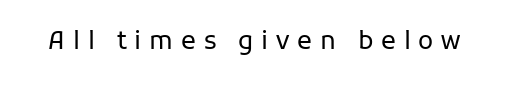
The image shows 25 px text type, upright; set unusually wide letter spacing (+0.31 em), not underlined.
